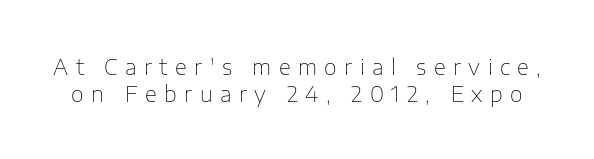
{"italic": "no", "bold": "no", "underline": "no", "line_spacing_ratio": 1.21, "letter_spacing": "wide", "letter_spacing_em": 0.34, "glyph_px": 22}
